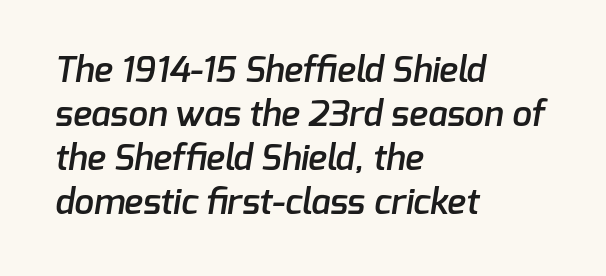
Typographically, this falls in the sans-serif category. Summary of weight: moderately heavy, a semibold. Vertically, the passage feels balanced, rows spaced as you'd expect. No extra tracking has been applied to these lines. Varying glyph widths throughout — classic text-font behaviour. The passage is arranged the way most books set body copy — flush left.
